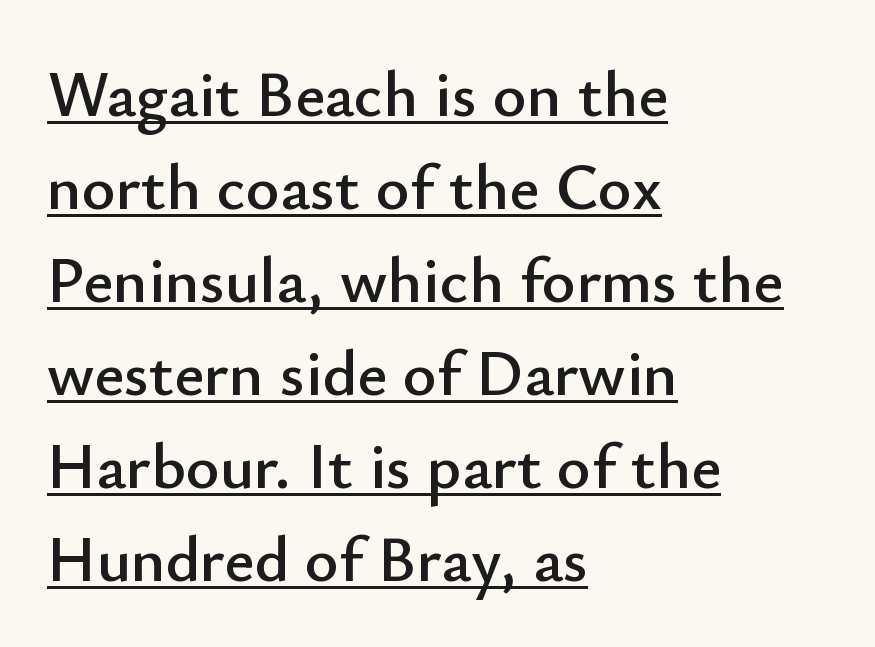
{"serif": "no", "italic": "no", "width": "normal", "stroke_contrast": "low", "x_height": "small", "monospaced": "no", "underline": "yes", "align": "left", "line_spacing": "normal", "line_spacing_ratio": 1.43, "letter_spacing": "normal", "letter_spacing_em": 0.0, "glyph_px": 65}
